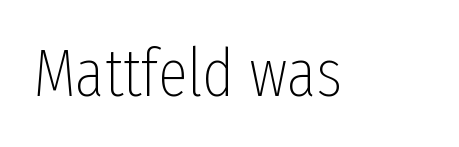
{"serif": "no", "italic": "no", "bold": "no", "weight": "thin", "width": "condensed", "stroke_contrast": "low", "x_height": "medium", "monospaced": "no", "underline": "no", "letter_spacing": "normal", "letter_spacing_em": 0.0, "glyph_px": 67}
